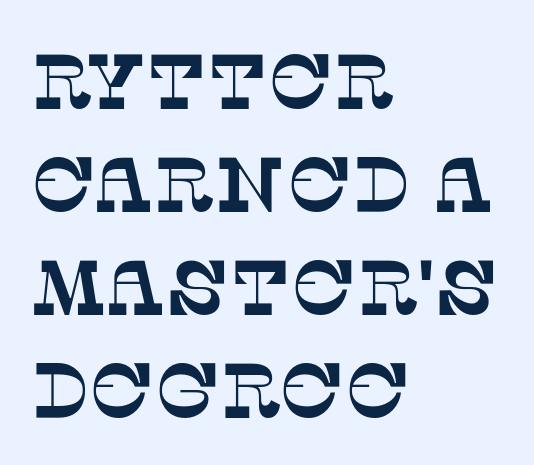
The image shows 78 px serif type; set left-aligned, normal line spacing (1.32x), normal letter spacing, not underlined; low stroke contrast and a large x-height.
